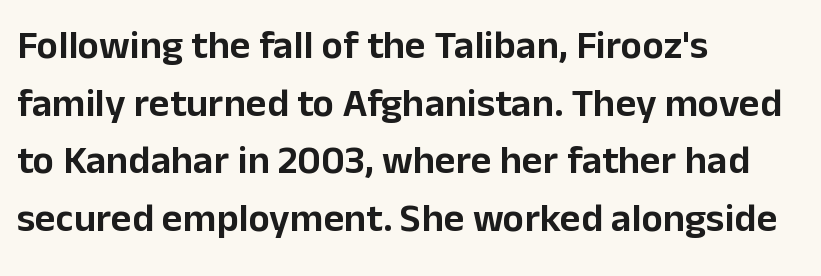
Q: Is the text italic (slanted)? A: No, it is upright.
Q: Is the typeface a serif or a sans-serif typeface? A: Sans-serif.
Q: Is the text underlined? A: No.
Q: How is the paragraph aligned? A: Left-aligned.
Q: Is the spacing between letters normal or unusually wide? A: Normal.
Q: Is the spacing between lines tight, normal or loose? A: Normal.
Q: Width (condensed, normal, or wide)? A: Normal.
Q: Stroke contrast? A: Low.
Q: x-height? A: Medium.
Q: Monospaced? A: No.
